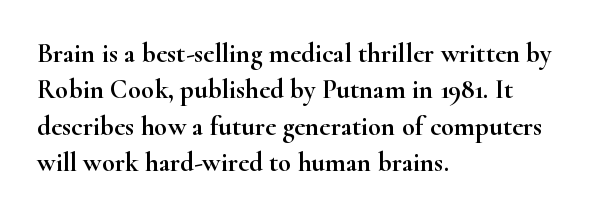
The image shows 27 px text type, upright; set left-aligned, normal line spacing (1.35x), normal letter spacing, not underlined.
